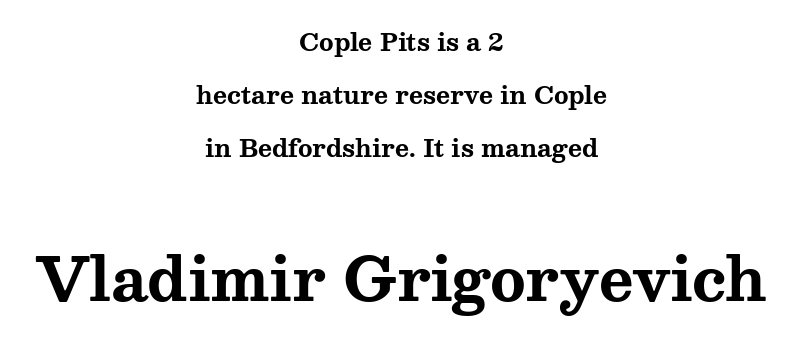
The image shows 59 px bold, wide serif type, upright; set centered, loose line spacing (2.2x), normal letter spacing, not underlined; the second (bottom) block is 2.46x larger; medium stroke contrast and a medium x-height.
